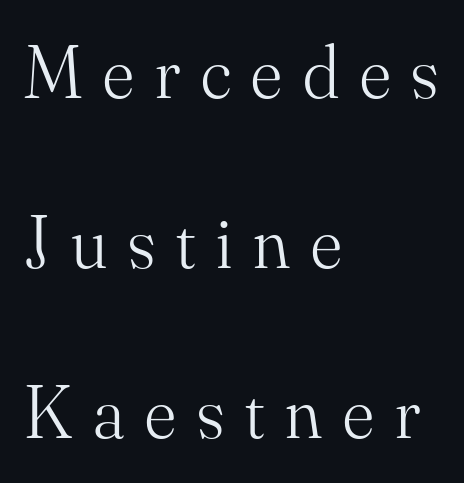
The image shows 75 px light serif type, upright; set left-aligned, loose line spacing (2.27x), unusually wide letter spacing (+0.28 em), not underlined; medium stroke contrast and a small x-height.
